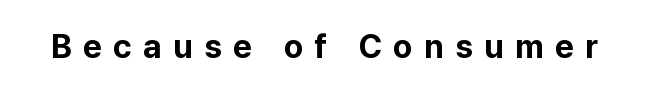
Q: Is the text bold? A: Yes.
Q: Is the text italic (slanted)? A: No, it is upright.
Q: Is the typeface a serif or a sans-serif typeface? A: Sans-serif.
Q: Is the text underlined? A: No.
Q: Is the spacing between letters normal or unusually wide? A: Unusually wide.
Q: Width (condensed, normal, or wide)? A: Normal.
Q: Stroke contrast? A: Low.
Q: x-height? A: Medium.
Q: Monospaced? A: No.
